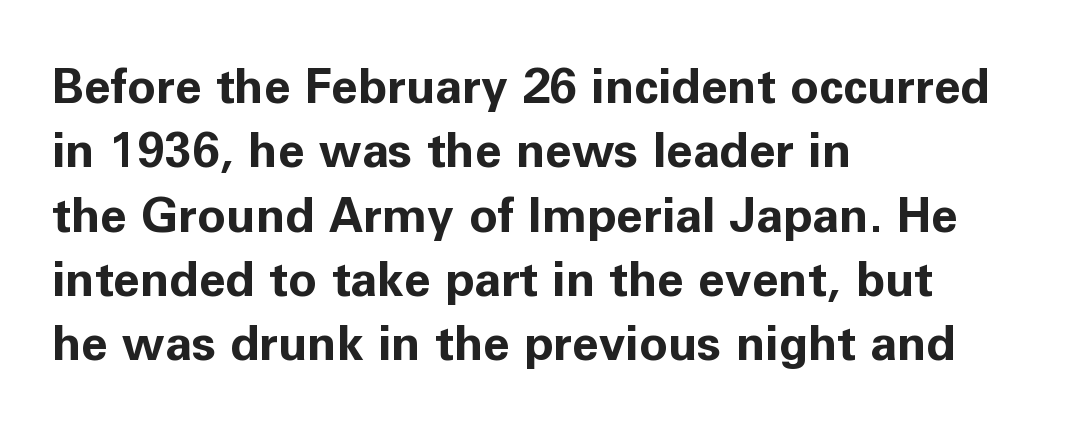
{"serif": "no", "italic": "no", "bold": "yes", "weight": "bold", "width": "normal", "stroke_contrast": "low", "x_height": "medium", "monospaced": "no", "underline": "no", "align": "left", "line_spacing": "normal", "line_spacing_ratio": 1.34, "letter_spacing": "normal", "letter_spacing_em": 0.0, "glyph_px": 48}
